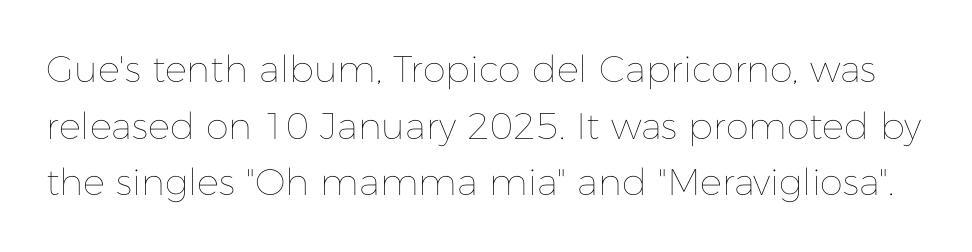
Q: Is the text bold? A: No.
Q: Is the text italic (slanted)? A: No, it is upright.
Q: Is the text underlined? A: No.
Q: Is the spacing between letters normal or unusually wide? A: Normal.
Q: Is the spacing between lines tight, normal or loose? A: Normal.
Q: Width (condensed, normal, or wide)? A: Normal.
Q: Stroke contrast? A: Low.
Q: x-height? A: Medium.
Q: Monospaced? A: No.
